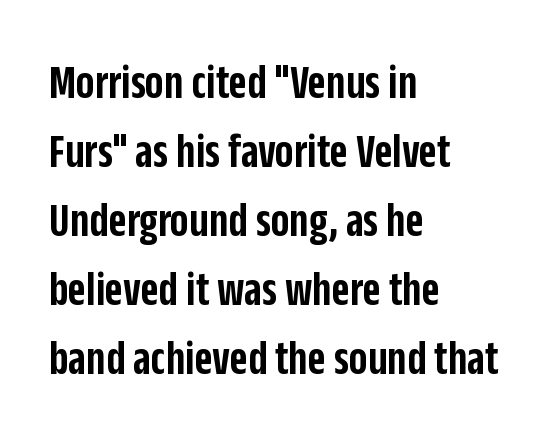
The image shows 49 px semibold, condensed sans-serif type, upright; set left-aligned, normal line spacing (1.41x), normal letter spacing, not underlined; low stroke contrast and a large x-height.
